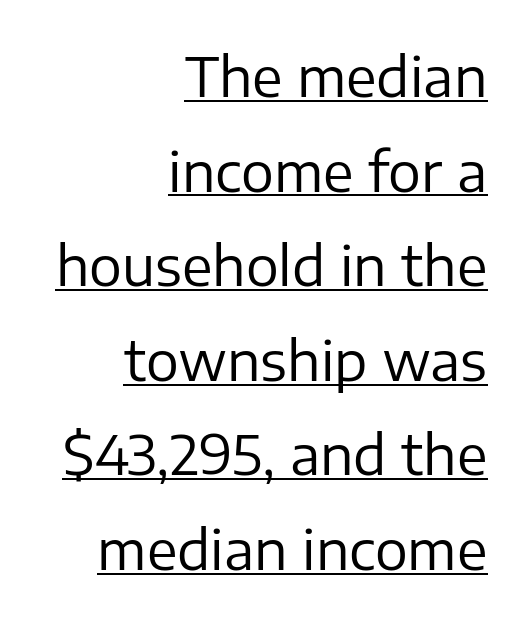
The image shows 55 px regular-weight sans-serif type, upright; set right-aligned, line spacing 1.72x, normal letter spacing, underlined; low stroke contrast and a medium x-height.
